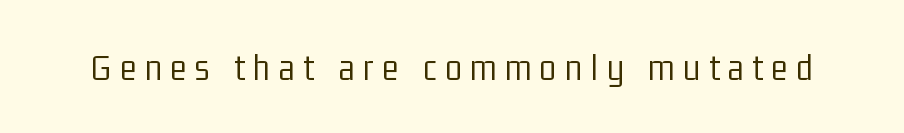
{"serif": "no", "italic": "no", "bold": "no", "weight": "light", "width": "condensed", "stroke_contrast": "low", "x_height": "medium", "monospaced": "no", "underline": "no", "letter_spacing": "wide", "letter_spacing_em": 0.22, "glyph_px": 39}
